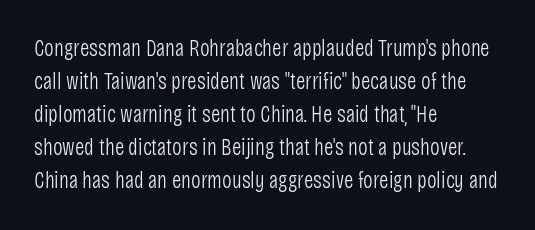
{"italic": "no", "bold": "no", "underline": "no", "align": "left", "line_spacing": "normal", "line_spacing_ratio": 1.44, "letter_spacing": "normal", "letter_spacing_em": 0.0, "glyph_px": 23}
